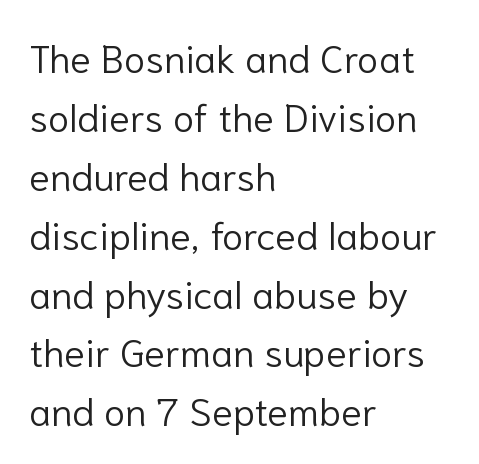
Q: Is the text bold? A: No.
Q: Is the text italic (slanted)? A: No, it is upright.
Q: Is the typeface a serif or a sans-serif typeface? A: Sans-serif.
Q: Is the text underlined? A: No.
Q: How is the paragraph aligned? A: Left-aligned.
Q: Is the spacing between letters normal or unusually wide? A: Normal.
Q: Is the spacing between lines tight, normal or loose? A: Normal.
Q: Width (condensed, normal, or wide)? A: Normal.
Q: Stroke contrast? A: Low.
Q: x-height? A: Medium.
Q: Monospaced? A: No.
